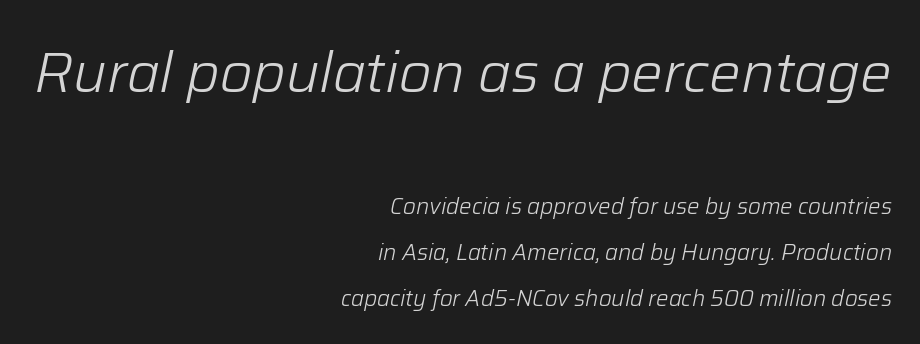
{"italic": "yes", "lean": "right", "slant_degrees": 12, "bold": "no", "weight": "light", "width": "normal", "stroke_contrast": "low", "x_height": "medium", "monospaced": "no", "underline": "no", "align": "right", "line_spacing": "loose", "line_spacing_ratio": 2.08, "letter_spacing": "normal", "letter_spacing_em": 0.0, "larger_block": "first", "size_ratio": 2.55, "glyph_px": 56}
